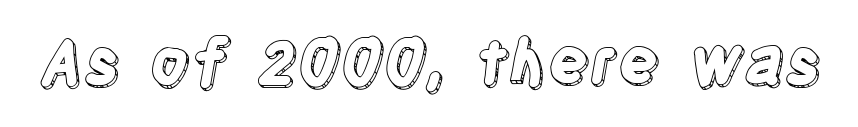
The image shows 62 px condensed type; set normal letter spacing, not underlined; a large x-height.
